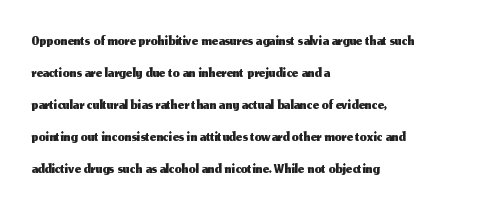
The image shows 22 px text type, upright; set left-aligned, normal line spacing (1.45x), normal letter spacing, not underlined.
